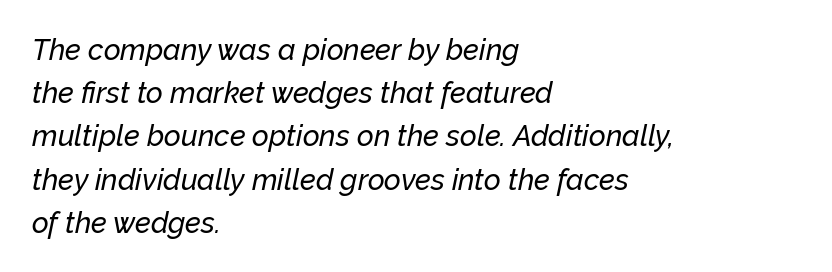
Q: Is the text italic (slanted)? A: Yes, it leans right by about 12 degrees.
Q: Is the text underlined? A: No.
Q: How is the paragraph aligned? A: Left-aligned.
Q: Is the spacing between letters normal or unusually wide? A: Normal.
Q: Is the spacing between lines tight, normal or loose? A: Normal.
Q: Width (condensed, normal, or wide)? A: Normal.
Q: Stroke contrast? A: Low.
Q: x-height? A: Medium.
Q: Monospaced? A: No.
